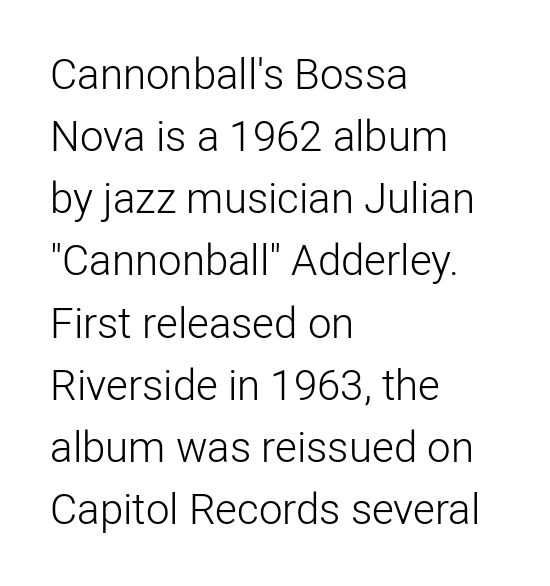
Is this a sans? Yes — the strokes have no serifs. Rendered with straight, roman letterforms. The face looks like a standard text weight, possibly lighter. Short and long lines alike share a common starting point at left. What's the leading like? Ordinary, nothing unusual. The passage shown is typed in a proportional face where columns would drift.
